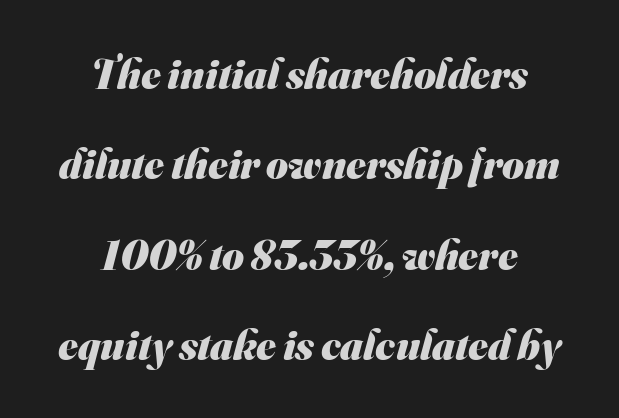
Rule under the text: the space is simply empty. This block would shrink considerably if given ordinary leading; it's expanded now. The face used here is rendered with its standard letterfit. Each letter keeps its own natural width here, so spacing adapts to shape.
